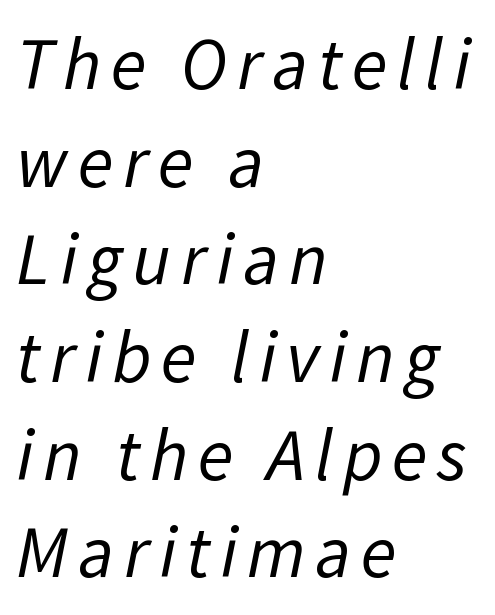
The image shows 74 px regular-weight sans-serif type; set left-aligned, normal line spacing (1.32x), not underlined; low stroke contrast and a medium x-height.
